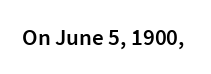
Q: Is the text bold? A: Semi-bold.
Q: Is the text italic (slanted)? A: No, it is upright.
Q: Is the text underlined? A: No.
Q: Is the spacing between letters normal or unusually wide? A: Normal.
